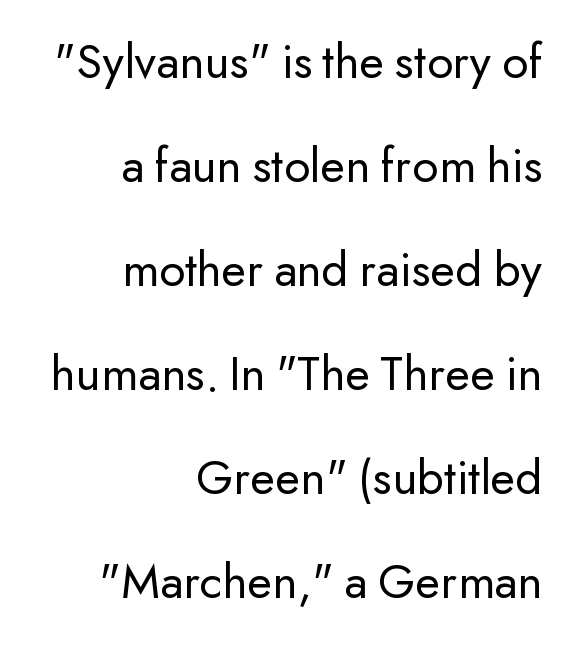
{"serif": "no", "italic": "no", "bold": "no", "weight": "regular", "width": "normal", "stroke_contrast": "low", "x_height": "small", "monospaced": "no", "underline": "no", "align": "right", "line_spacing": "loose", "line_spacing_ratio": 2.04, "letter_spacing": "normal", "letter_spacing_em": 0.0, "glyph_px": 51}
